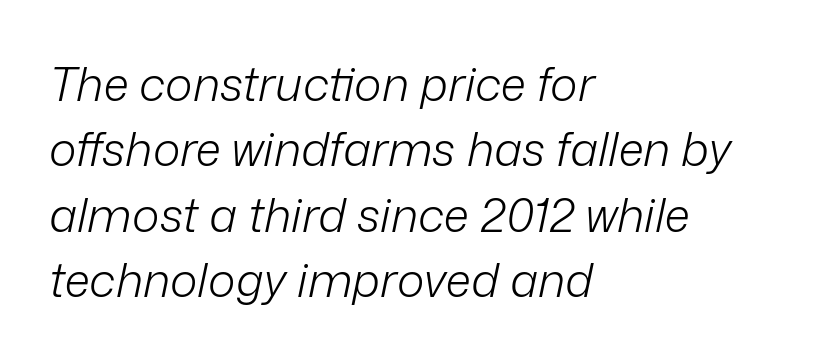
Has an underline been added? It has not. The typeface has the unassuming heft of standard copy or less. Every row of glyphs begins at an identical x-position on the left. Character widths vary here, with narrow letters taking less room than wide ones. You could call the tracking neutral — neither tight nor loose. Reading down the column, the eye jumps a familiar distance to each next line.
